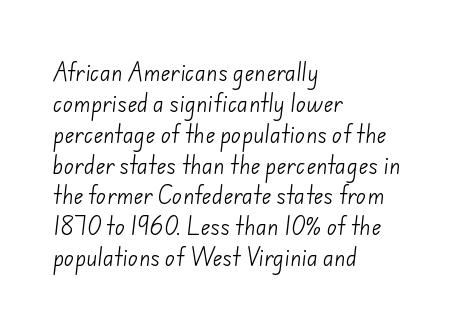
Q: Is the text bold? A: No.
Q: Is the text underlined? A: No.
Q: How is the paragraph aligned? A: Left-aligned.
Q: Is the spacing between letters normal or unusually wide? A: Normal.
Q: Is the spacing between lines tight, normal or loose? A: Normal.
